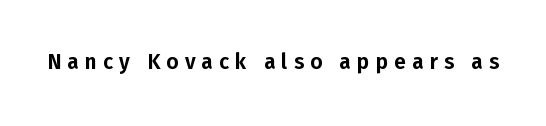
The image shows 21 px text type, upright; set unusually wide letter spacing (+0.29 em), not underlined.
